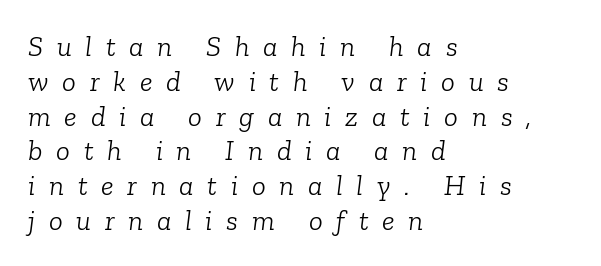
The image shows 29 px light serif type, italic (leaning right); set left-aligned, line spacing 1.2x, unusually wide letter spacing (+0.47 em), not underlined; low stroke contrast and a medium x-height.
